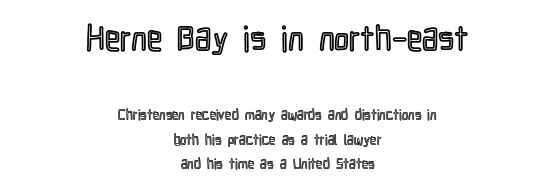
The image shows 34 px condensed type, upright; set centered, line spacing 1.74x, normal letter spacing, not underlined; the first (top) block is 2.43x larger; a medium x-height.
